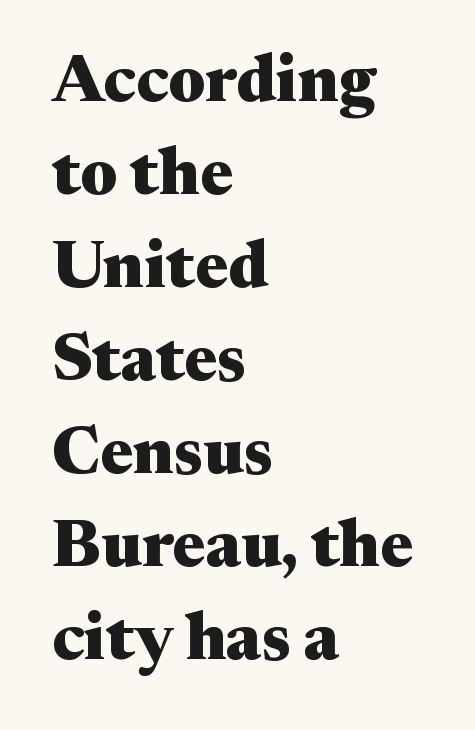
Q: Is the text bold? A: Yes.
Q: Is the text italic (slanted)? A: No, it is upright.
Q: Is the typeface a serif or a sans-serif typeface? A: Serif.
Q: Is the text underlined? A: No.
Q: How is the paragraph aligned? A: Left-aligned.
Q: Is the spacing between letters normal or unusually wide? A: Normal.
Q: Is the spacing between lines tight, normal or loose? A: Normal.
Q: Width (condensed, normal, or wide)? A: Wide.
Q: Stroke contrast? A: Medium.
Q: x-height? A: Medium.
Q: Monospaced? A: No.
